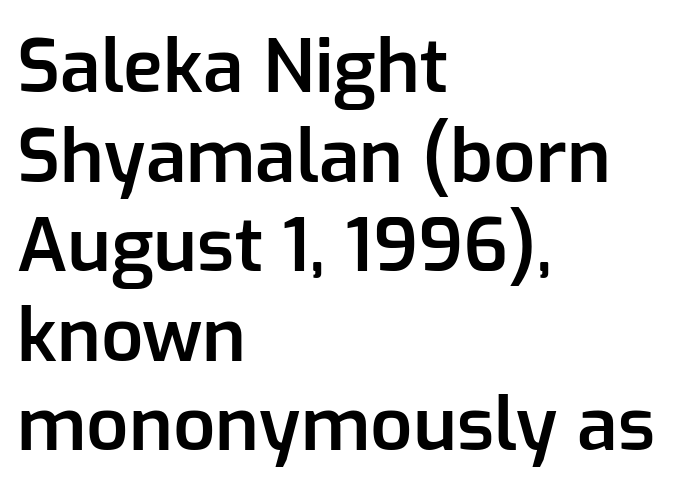
{"serif": "no", "italic": "no", "bold": "semi", "weight": "semibold", "width": "normal", "stroke_contrast": "low", "x_height": "medium", "monospaced": "no", "underline": "no", "align": "left", "line_spacing_ratio": 1.21, "letter_spacing": "normal", "letter_spacing_em": 0.0, "glyph_px": 74}
